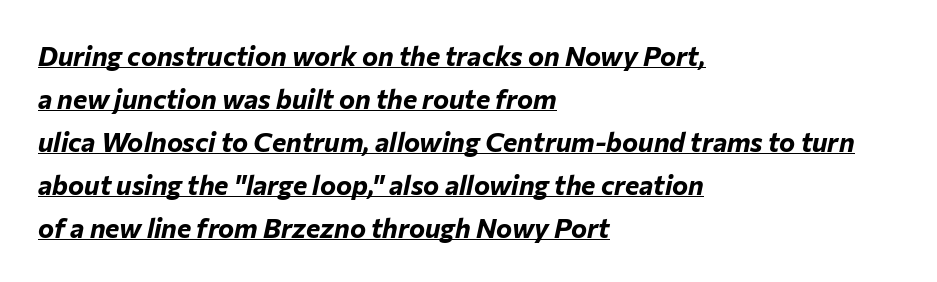
The image shows 27 px bold type, italic (leaning right); set left-aligned, normal line spacing (1.59x), normal letter spacing, underlined.
